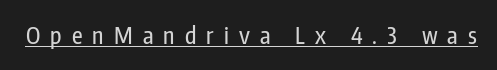
{"italic": "no", "underline": "yes", "letter_spacing": "wide", "letter_spacing_em": 0.44, "glyph_px": 23}
